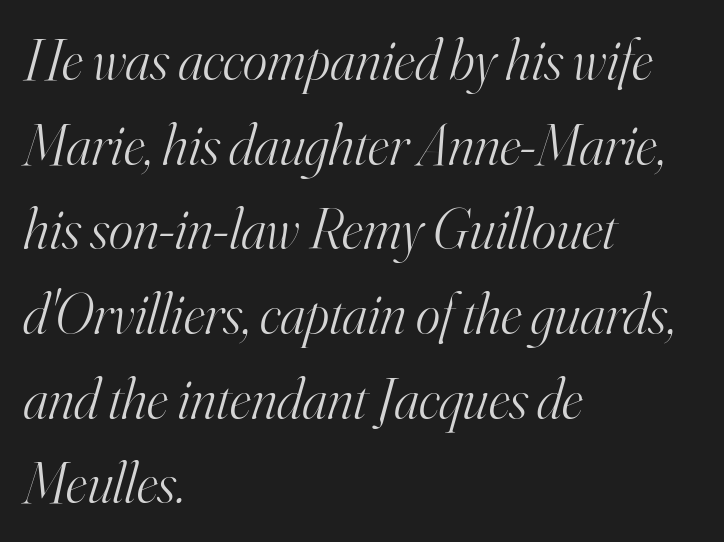
{"serif": "yes", "italic": "yes", "lean": "right", "slant_degrees": 16, "bold": "no", "weight": "light", "width": "normal", "stroke_contrast": "high", "x_height": "small", "monospaced": "no", "underline": "no", "align": "left", "line_spacing": "normal", "line_spacing_ratio": 1.46, "letter_spacing": "normal", "letter_spacing_em": 0.0, "glyph_px": 58}
